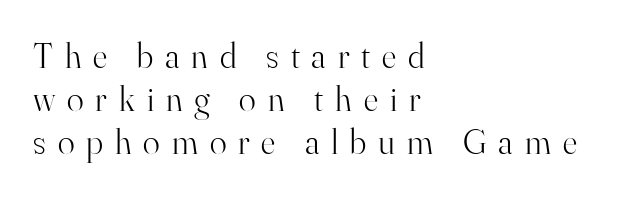
Note: serifs present on the glyphs. Spacing verdict: proportional, widths tailored to each character. This rendering features lettering with no underline. Compared with a centered layout, this one pins lines to the left instead.
